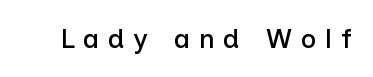
{"italic": "no", "underline": "no", "letter_spacing": "wide", "letter_spacing_em": 0.32, "glyph_px": 27}
